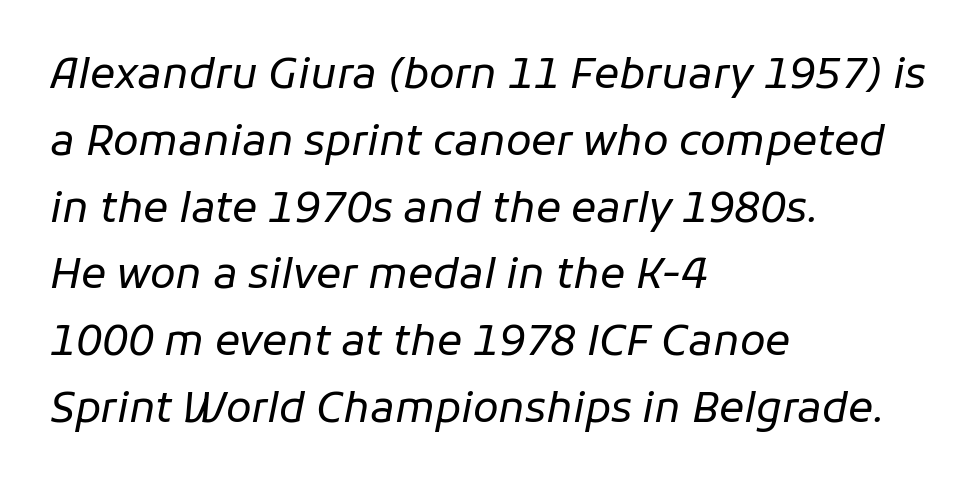
{"italic": "yes", "lean": "right", "slant_degrees": 11, "bold": "no", "weight": "regular", "width": "normal", "stroke_contrast": "low", "x_height": "medium", "monospaced": "no", "underline": "no", "align": "left", "line_spacing": "normal", "line_spacing_ratio": 1.59, "letter_spacing": "normal", "letter_spacing_em": 0.0, "glyph_px": 42}
